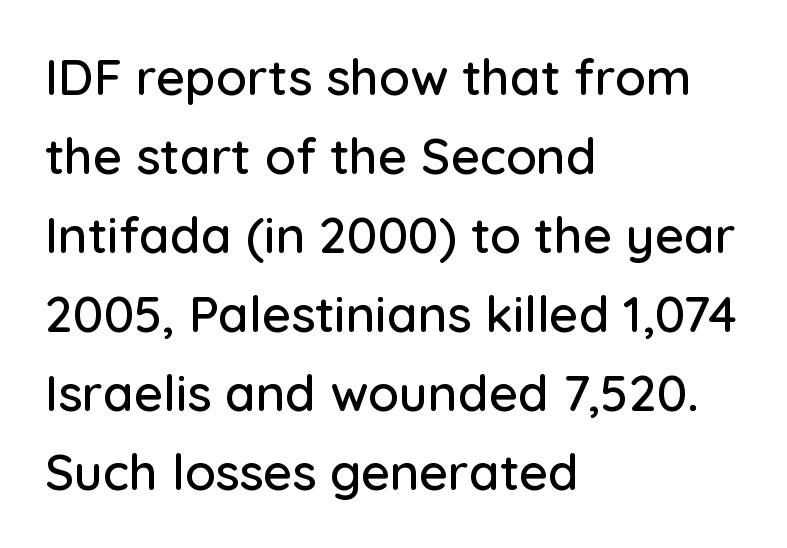
Spacing verdict: proportional, widths tailored to each character. Baseline-to-baseline distance is the conventional proportion of letter height. The ragged edge is on the right, which tells us the setting is flush left. Nobody drew a line under any word here. Classification — sans serif. Characters remain perfectly vertical along every line.
